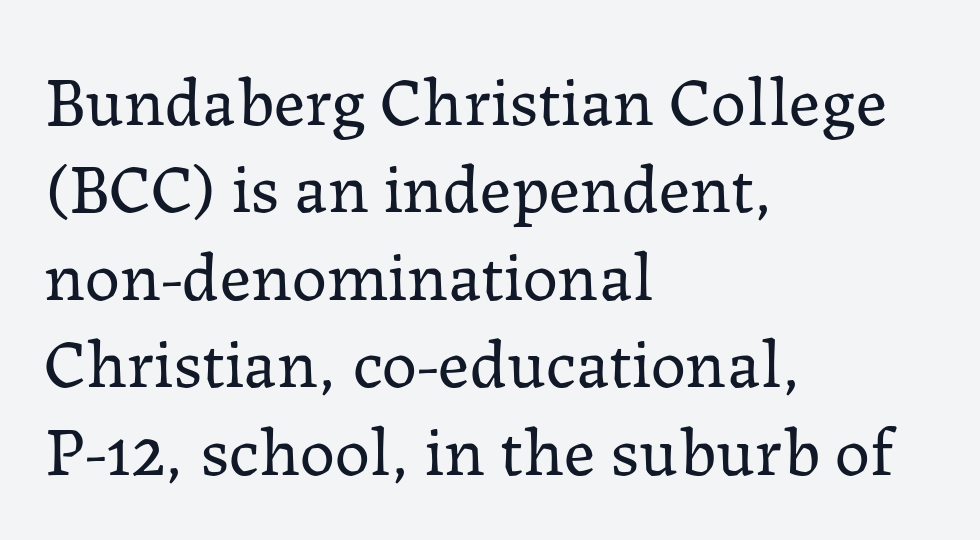
The font family rendered here belongs to the serif group. Characters remain perfectly vertical along every line. Teacher's note: observe the even left margin — that is flush-left alignment. These glyphs show unthickened strokes, regular width or finer.
